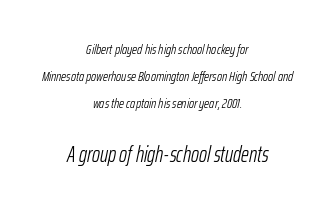
The image shows 22 px text type, italic (leaning right); set centered, loose line spacing (1.93x), normal letter spacing, not underlined; the second (bottom) block is 1.57x larger.
